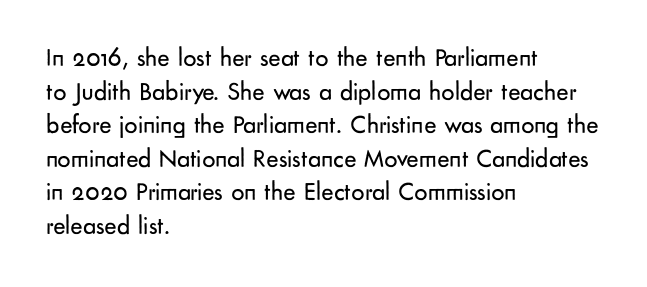
Interline gaps are of average width in this sample. In terms of posture, this sample is upright. Teacher's note: observe the even left margin — that is flush-left alignment. The cut favours lightness, reaching ordinary text weight at its darkest.
